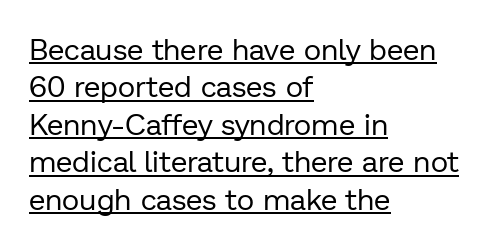
You could call the tracking neutral — neither tight nor loose. The rendered words wear a rule along their underside. Compared with a centered layout, this one pins lines to the left instead. Are there feet on the stems? There aren't — it's a sans.
